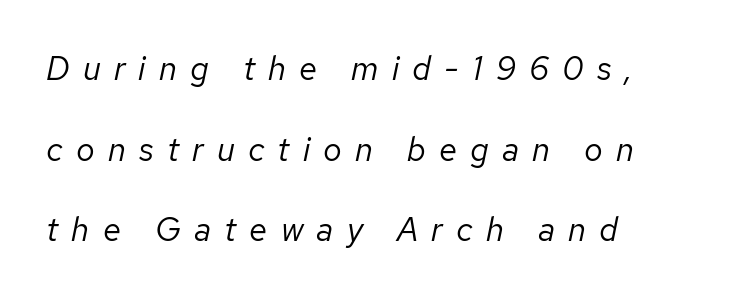
{"italic": "yes", "lean": "right", "slant_degrees": 12, "bold": "no", "weight": "regular", "width": "normal", "stroke_contrast": "low", "x_height": "medium", "monospaced": "no", "underline": "no", "align": "left", "line_spacing": "loose", "line_spacing_ratio": 2.44, "letter_spacing": "wide", "letter_spacing_em": 0.4, "glyph_px": 33}
